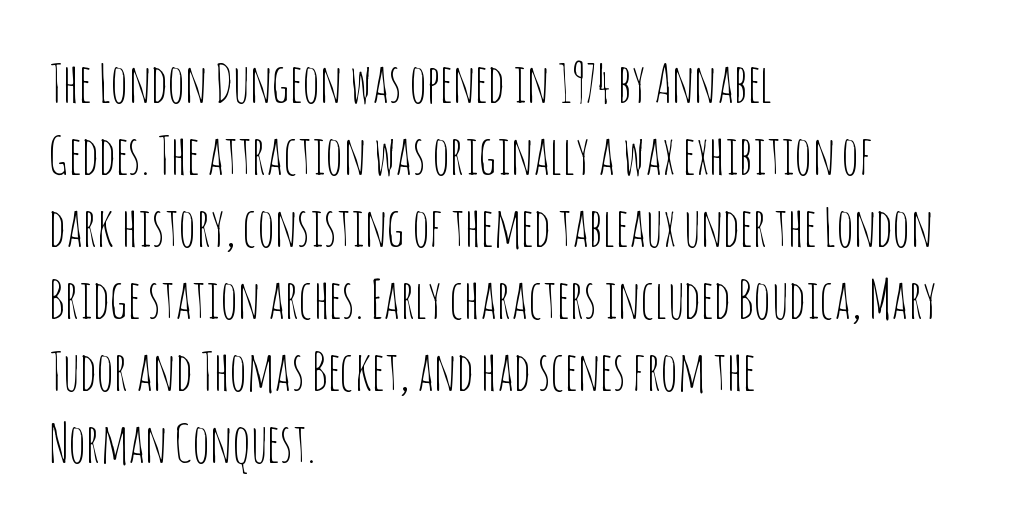
Q: Is the text bold? A: No.
Q: Is the text italic (slanted)? A: No, it is upright.
Q: Is the typeface a serif or a sans-serif typeface? A: Sans-serif.
Q: Is the text underlined? A: No.
Q: How is the paragraph aligned? A: Left-aligned.
Q: Is the spacing between letters normal or unusually wide? A: Normal.
Q: Is the spacing between lines tight, normal or loose? A: Normal.
Q: Width (condensed, normal, or wide)? A: Condensed.
Q: Stroke contrast? A: Low.
Q: x-height? A: Large.
Q: Monospaced? A: No.
